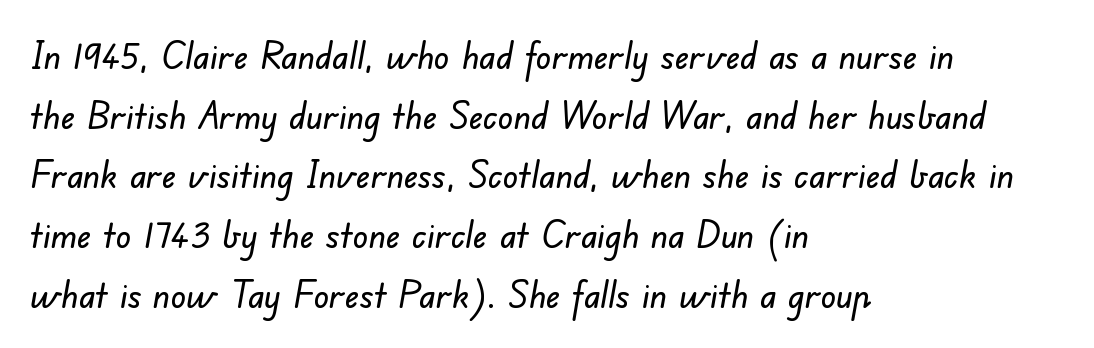
Q: Is the typeface a serif or a sans-serif typeface? A: Sans-serif.
Q: Is the text underlined? A: No.
Q: How is the paragraph aligned? A: Left-aligned.
Q: Is the spacing between letters normal or unusually wide? A: Normal.
Q: Is the spacing between lines tight, normal or loose? A: Normal.
Q: Width (condensed, normal, or wide)? A: Normal.
Q: Stroke contrast? A: Low.
Q: x-height? A: Small.
Q: Monospaced? A: No.
